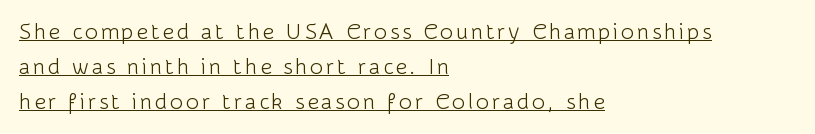
The image shows 22 px text type, upright; set left-aligned, normal line spacing (1.58x), underlined.
